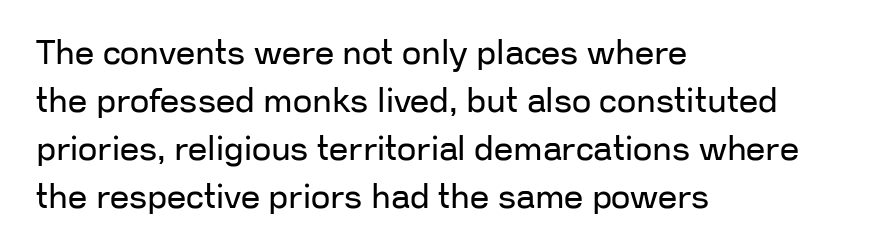
Q: Is the text bold? A: No.
Q: Is the text italic (slanted)? A: No, it is upright.
Q: Is the typeface a serif or a sans-serif typeface? A: Sans-serif.
Q: Is the text underlined? A: No.
Q: How is the paragraph aligned? A: Left-aligned.
Q: Is the spacing between letters normal or unusually wide? A: Normal.
Q: Is the spacing between lines tight, normal or loose? A: Normal.
Q: Width (condensed, normal, or wide)? A: Normal.
Q: Stroke contrast? A: Low.
Q: x-height? A: Medium.
Q: Monospaced? A: No.
